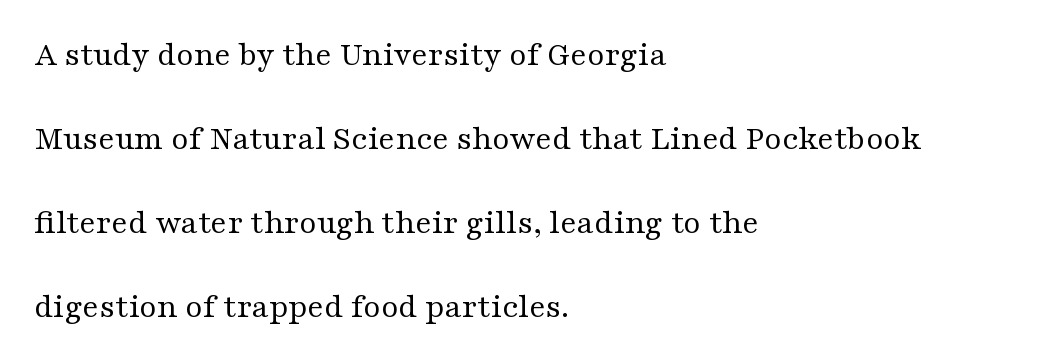
Q: Is the text bold? A: No.
Q: Is the text italic (slanted)? A: No, it is upright.
Q: Is the typeface a serif or a sans-serif typeface? A: Serif.
Q: Is the text underlined? A: No.
Q: How is the paragraph aligned? A: Left-aligned.
Q: Is the spacing between letters normal or unusually wide? A: Normal.
Q: Is the spacing between lines tight, normal or loose? A: Loose.
Q: Width (condensed, normal, or wide)? A: Wide.
Q: Stroke contrast? A: Medium.
Q: x-height? A: Medium.
Q: Monospaced? A: No.
